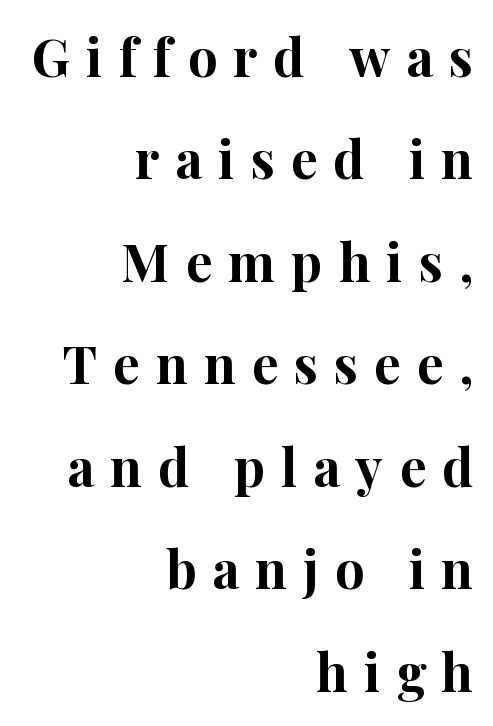
Q: Is the text bold? A: Yes.
Q: Is the text italic (slanted)? A: No, it is upright.
Q: Is the typeface a serif or a sans-serif typeface? A: Serif.
Q: Is the text underlined? A: No.
Q: How is the paragraph aligned? A: Right-aligned.
Q: Is the spacing between letters normal or unusually wide? A: Unusually wide.
Q: Is the spacing between lines tight, normal or loose? A: Loose.
Q: Width (condensed, normal, or wide)? A: Normal.
Q: Stroke contrast? A: High.
Q: x-height? A: Medium.
Q: Monospaced? A: No.
